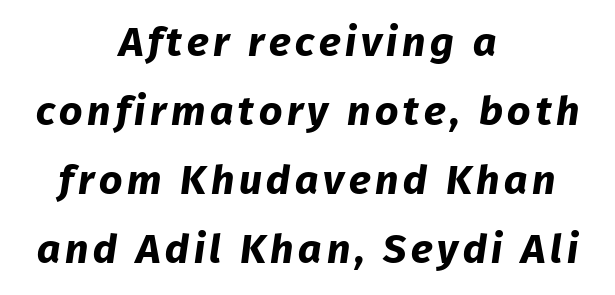
{"serif": "no", "bold": "yes", "weight": "bold", "width": "normal", "stroke_contrast": "low", "x_height": "medium", "monospaced": "no", "underline": "no", "align": "center", "line_spacing": "normal", "line_spacing_ratio": 1.68, "glyph_px": 41}
